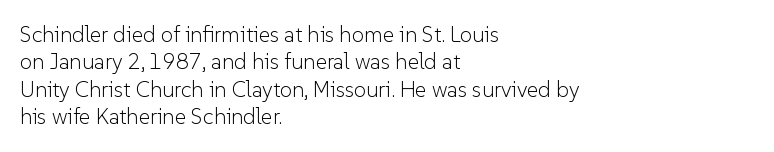
Counters stay open thanks to moderate or lighter strokes. All the whitespace from short lines collects on the right. Normally led — the rows are evenly, conventionally spaced. The glyphs are unaccompanied by any horizontal stroke below them.
